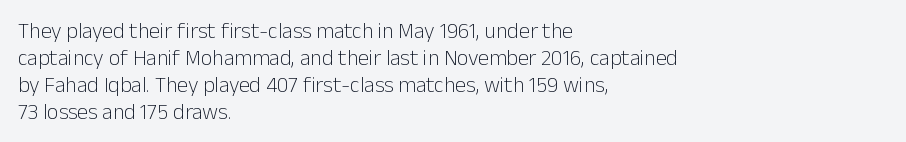
The image shows 22 px text type, upright; set left-aligned, line spacing 1.22x, normal letter spacing, not underlined.
